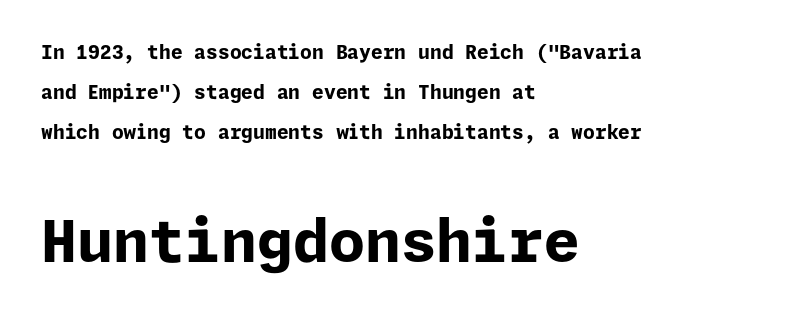
Q: Is the text bold? A: Yes.
Q: Is the text italic (slanted)? A: No, it is upright.
Q: Is the typeface a serif or a sans-serif typeface? A: Sans-serif.
Q: Is the text underlined? A: No.
Q: How is the paragraph aligned? A: Left-aligned.
Q: Is the spacing between letters normal or unusually wide? A: Normal.
Q: Is the spacing between lines tight, normal or loose? A: Loose.
Q: Which block of text is set in a larger size, the first (top) or the second (bottom)? A: The second (bottom) one.
Q: Width (condensed, normal, or wide)? A: Normal.
Q: Stroke contrast? A: Low.
Q: x-height? A: Medium.
